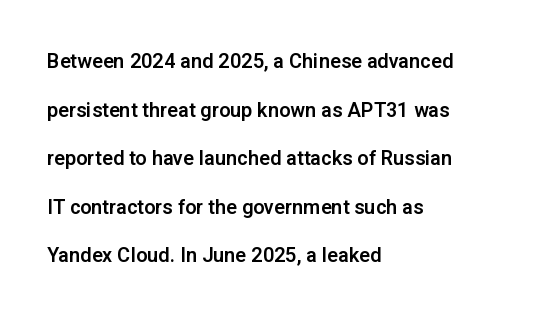
{"italic": "no", "underline": "no", "align": "left", "line_spacing": "loose", "line_spacing_ratio": 2.43, "letter_spacing": "normal", "letter_spacing_em": 0.0, "glyph_px": 20}
